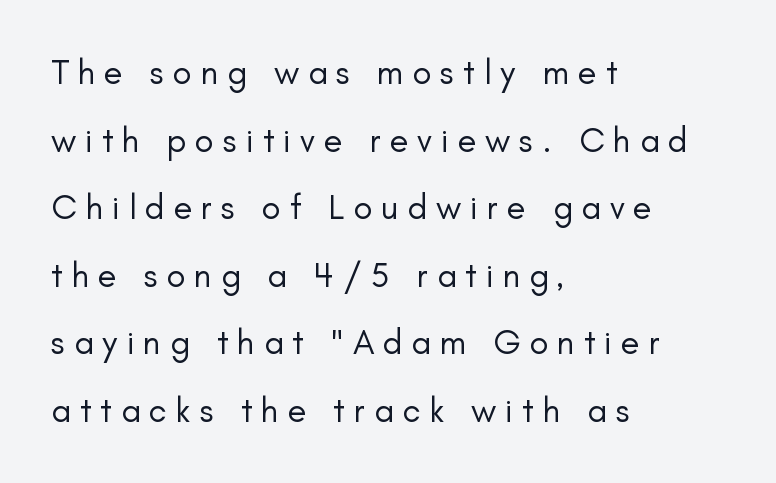
Q: Is the text bold? A: No.
Q: Is the text italic (slanted)? A: No, it is upright.
Q: Is the typeface a serif or a sans-serif typeface? A: Sans-serif.
Q: Is the text underlined? A: No.
Q: How is the paragraph aligned? A: Left-aligned.
Q: Is the spacing between letters normal or unusually wide? A: Unusually wide.
Q: Is the spacing between lines tight, normal or loose? A: Loose.
Q: Width (condensed, normal, or wide)? A: Normal.
Q: Stroke contrast? A: Low.
Q: x-height? A: Small.
Q: Monospaced? A: No.
